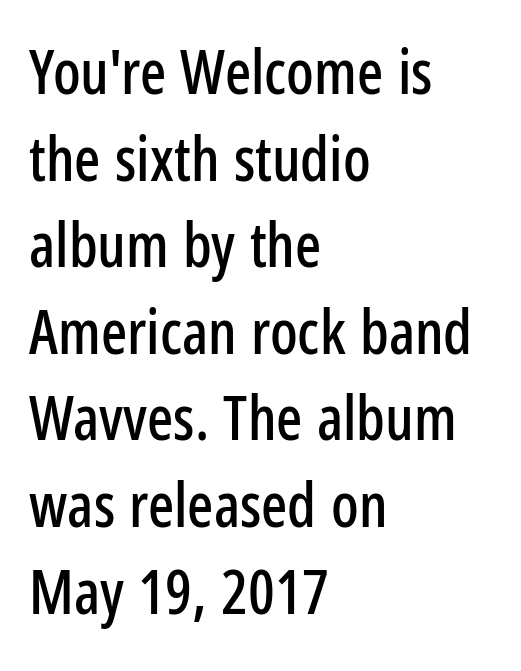
Q: Is the text italic (slanted)? A: No, it is upright.
Q: Is the typeface a serif or a sans-serif typeface? A: Sans-serif.
Q: Is the text underlined? A: No.
Q: How is the paragraph aligned? A: Left-aligned.
Q: Is the spacing between letters normal or unusually wide? A: Normal.
Q: Is the spacing between lines tight, normal or loose? A: Normal.
Q: Width (condensed, normal, or wide)? A: Condensed.
Q: Stroke contrast? A: Low.
Q: x-height? A: Medium.
Q: Monospaced? A: No.
